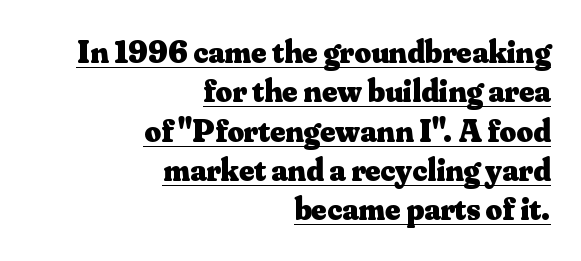
{"serif": "yes", "italic": "no", "bold": "yes", "weight": "heavy", "width": "normal", "stroke_contrast": "medium", "x_height": "small", "monospaced": "no", "underline": "yes", "align": "right", "line_spacing_ratio": 1.23, "letter_spacing": "normal", "letter_spacing_em": 0.0, "glyph_px": 32}
